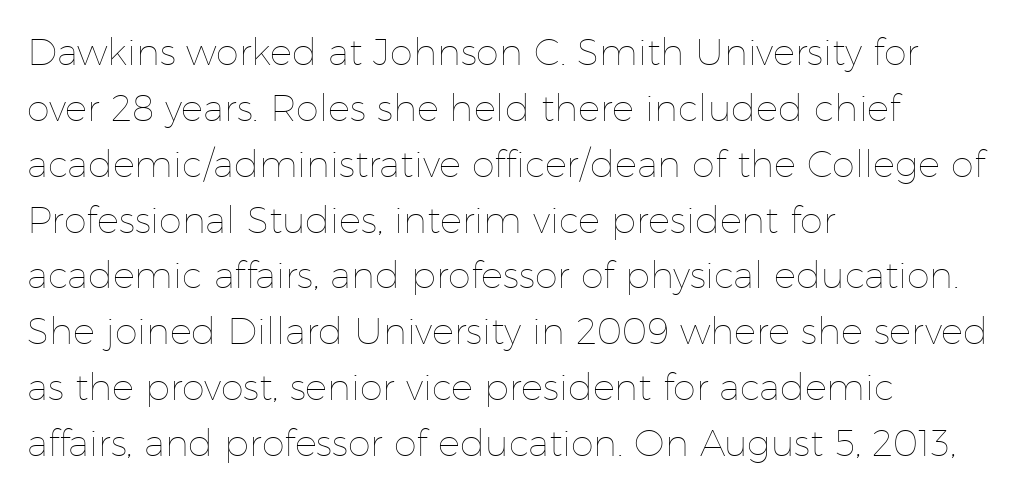
Q: Is the text bold? A: No.
Q: Is the text italic (slanted)? A: No, it is upright.
Q: Is the text underlined? A: No.
Q: How is the paragraph aligned? A: Left-aligned.
Q: Is the spacing between letters normal or unusually wide? A: Normal.
Q: Is the spacing between lines tight, normal or loose? A: Normal.
Q: Width (condensed, normal, or wide)? A: Normal.
Q: Stroke contrast? A: Low.
Q: x-height? A: Medium.
Q: Monospaced? A: No.
